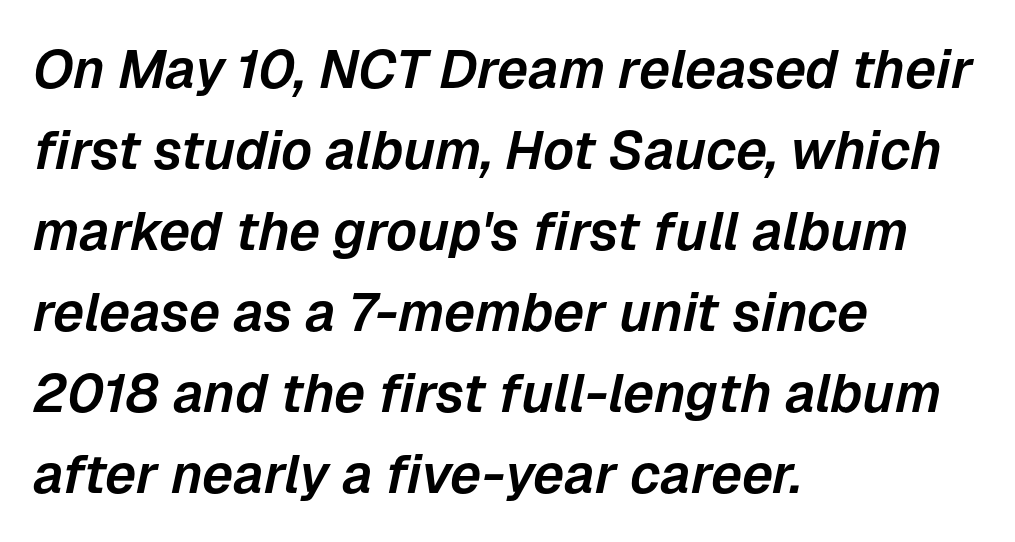
{"italic": "yes", "lean": "right", "slant_degrees": 12, "width": "normal", "stroke_contrast": "low", "x_height": "medium", "monospaced": "no", "underline": "no", "align": "left", "line_spacing": "normal", "line_spacing_ratio": 1.5, "letter_spacing": "normal", "letter_spacing_em": 0.0, "glyph_px": 54}
